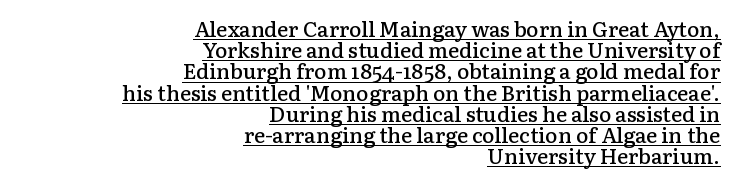
{"italic": "no", "bold": "semi", "underline": "yes", "align": "right", "line_spacing": "tight", "line_spacing_ratio": 1.01, "letter_spacing": "normal", "letter_spacing_em": 0.0, "glyph_px": 21}
